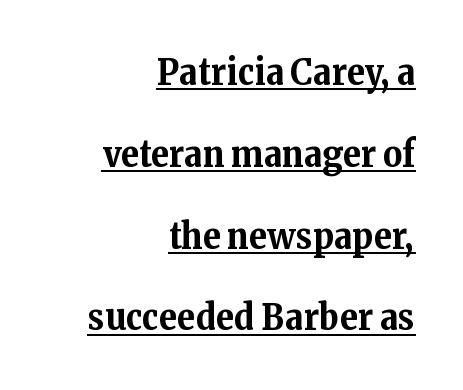
The image shows 37 px bold serif type, upright; set right-aligned, loose line spacing (2.21x), normal letter spacing, underlined; medium stroke contrast and a medium x-height.
